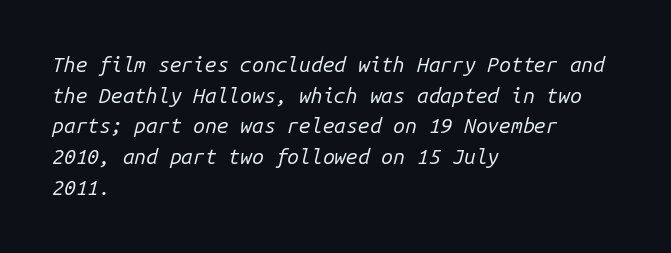
{"italic": "yes", "lean": "right", "slant_degrees": 14, "bold": "no", "underline": "no", "align": "left", "line_spacing": "normal", "line_spacing_ratio": 1.46, "letter_spacing": "normal", "letter_spacing_em": 0.0, "glyph_px": 21}
